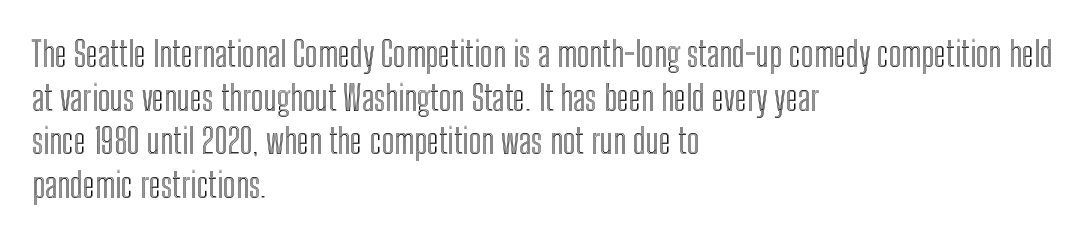
Beneath every word, the page is bare. Look at the tracking — it's just the regular setting, nothing added. The leading is moderate, giving the passage an even texture. This rendering uses left alignment, leaving the right contour irregular. No italicization has been applied; the sample stays upright. Character widths vary here, with narrow letters taking less room than wide ones.
